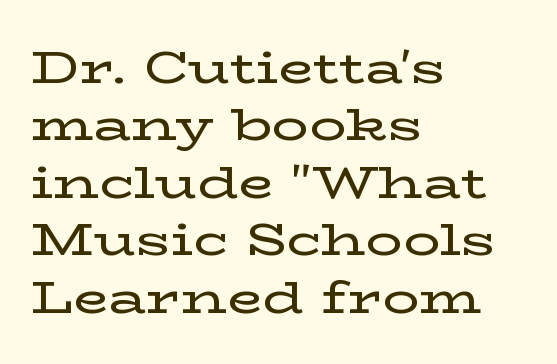
The image shows 46 px wide serif type, upright; set left-aligned, normal line spacing (1.25x), normal letter spacing, not underlined; low stroke contrast and a medium x-height.
